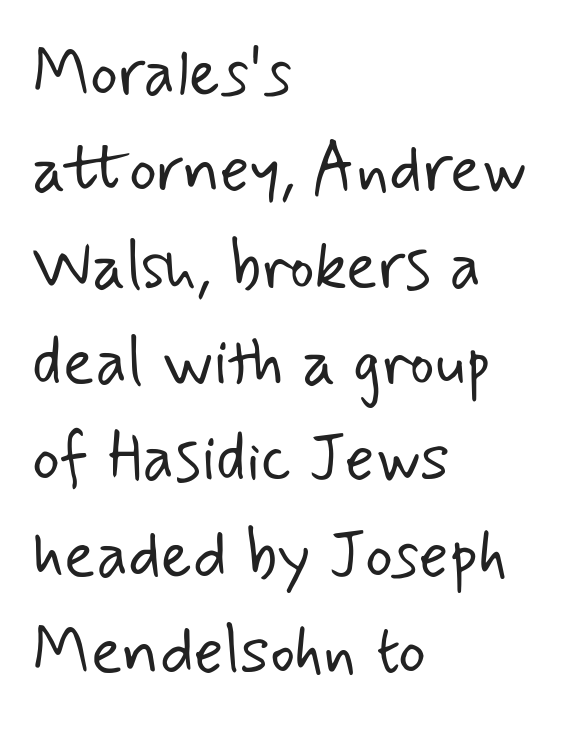
{"serif": "no", "bold": "no", "weight": "light", "width": "normal", "stroke_contrast": "low", "x_height": "small", "monospaced": "no", "underline": "no", "align": "left", "line_spacing": "normal", "line_spacing_ratio": 1.46, "letter_spacing": "normal", "letter_spacing_em": 0.0, "glyph_px": 66}
